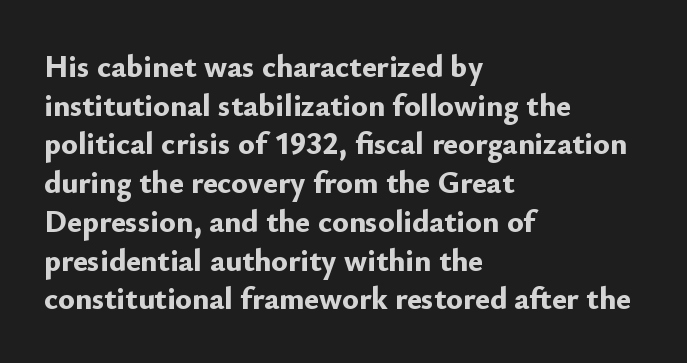
Q: Is the text bold? A: Yes.
Q: Is the text italic (slanted)? A: No, it is upright.
Q: Is the typeface a serif or a sans-serif typeface? A: Sans-serif.
Q: Is the text underlined? A: No.
Q: How is the paragraph aligned? A: Left-aligned.
Q: Is the spacing between letters normal or unusually wide? A: Normal.
Q: Is the spacing between lines tight, normal or loose? A: Normal.
Q: Width (condensed, normal, or wide)? A: Normal.
Q: Stroke contrast? A: Low.
Q: x-height? A: Small.
Q: Monospaced? A: No.
